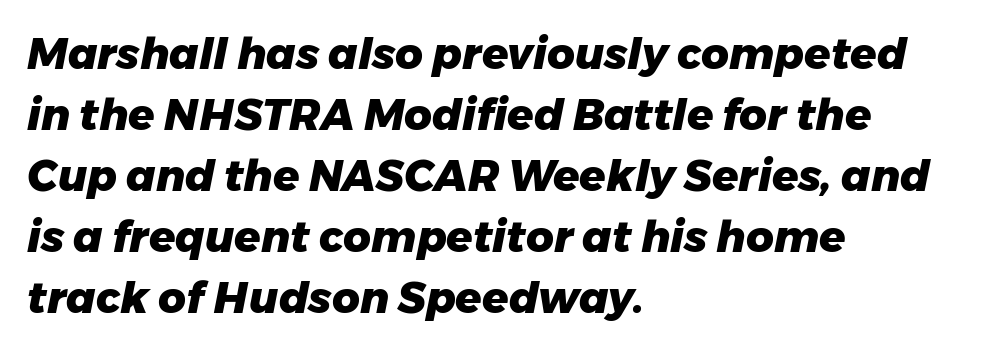
Which margin do the lines hug? The left one — the right edge is uneven. The letters are slanted; this is an italic face. The glyphs are unaccompanied by any horizontal stroke below them. No extra tracking has been applied to these lines. The line-height multiplier appears to be the usual default. Looks like regular typesetting: each glyph gets only the width it needs.
